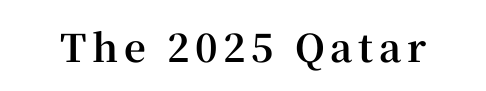
The words here are not underlined. Thick stems and heavy bowls — unmistakably bold. Each letter's strokes conclude with small projecting serifs. Spacing verdict: proportional, widths tailored to each character.
